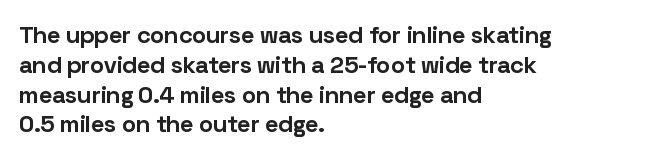
Q: Is the text bold? A: Yes.
Q: Is the text italic (slanted)? A: No, it is upright.
Q: Is the text underlined? A: No.
Q: How is the paragraph aligned? A: Left-aligned.
Q: Is the spacing between letters normal or unusually wide? A: Normal.
